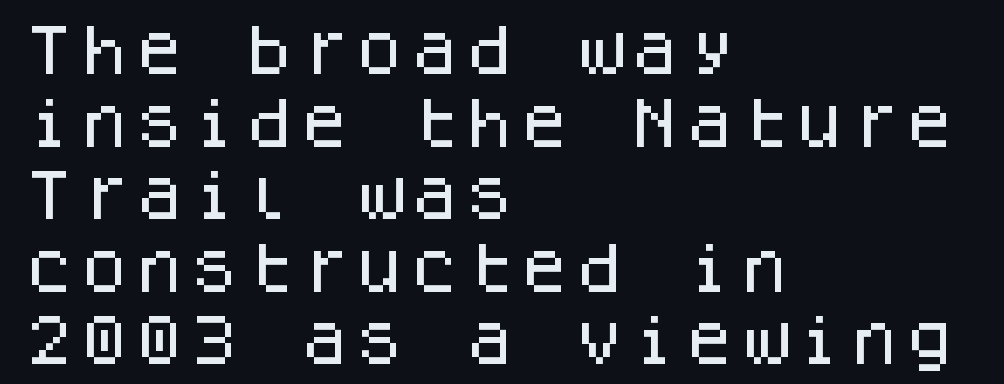
Students, observe: this is what conventionally led text looks like. The rendering uses typewriter-style spacing with identical character cells. The letterforms sit shoulder to shoulder at normal distance. Tall strokes in this sample are plumb rather than angled. Left-aligned paragraph, ragged on the right. Letters rest on an invisible, unmarked baseline.
